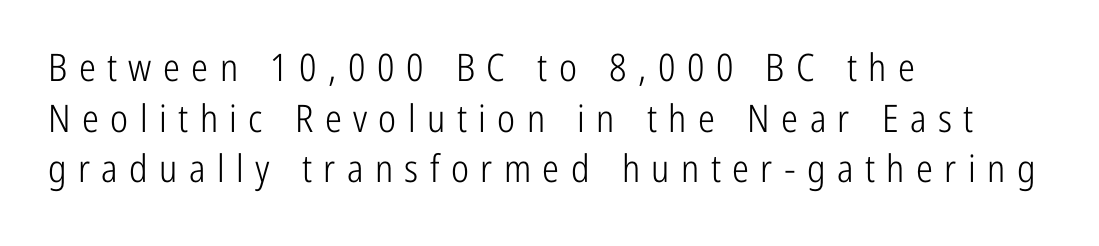
A light-to-regular cut is what we see here. Each word looks stretched out because of the extra space between its letters. You could not count columns in this text — the font is proportionally spaced. Unmarked baselines from the first word to the last. A student would call this left alignment; a typographer would say flush left, rag right.
